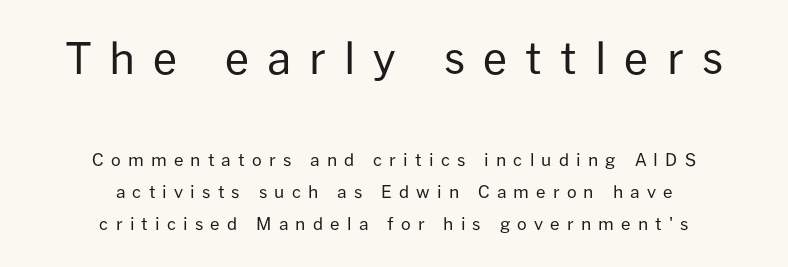
It's the straight-up-and-down kind of type. Quick note: interline space is abundant. Proportional: the letters do not fall into vertical columns. Honestly, there is no underline to notice here at all. Is the stroke heavy? The answer is a plain regular-or-lighter.
